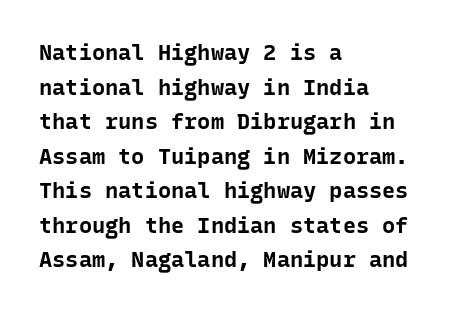
The image shows 22 px bold type, upright; set left-aligned, normal line spacing (1.57x), normal letter spacing, not underlined.
